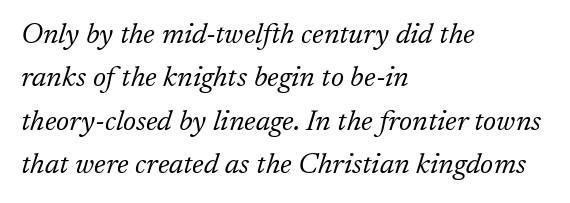
Leading: standard. Vertical stems look standard width or narrower in stroke. Letterform terminals end in serifs throughout the passage. Casual observation: everything's shoved over to the left.
